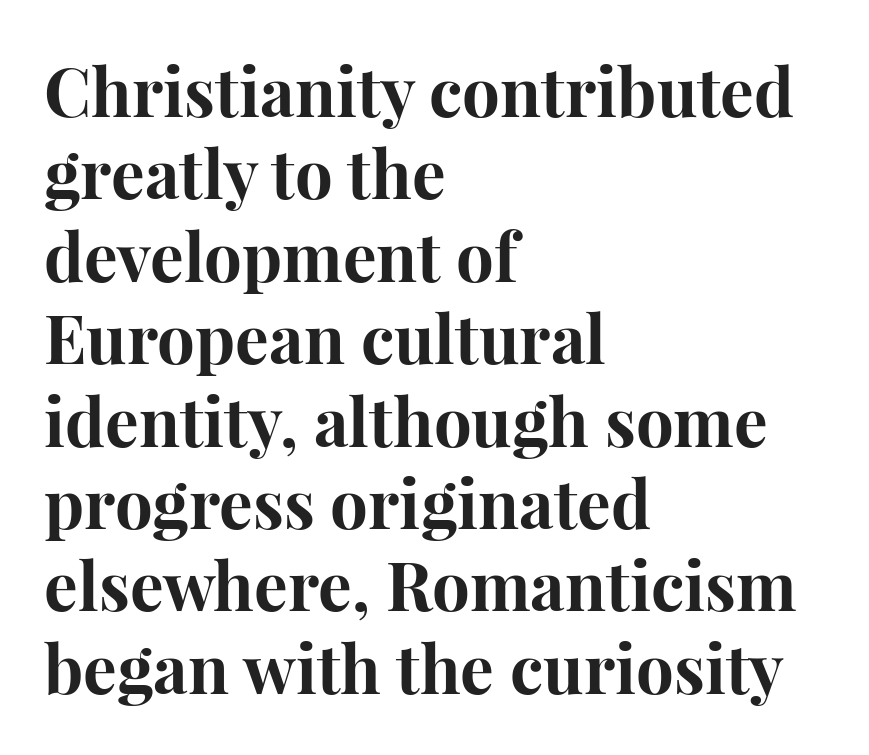
{"serif": "yes", "italic": "no", "bold": "yes", "weight": "bold", "width": "normal", "stroke_contrast": "high", "x_height": "medium", "monospaced": "no", "underline": "no", "align": "left", "line_spacing_ratio": 1.23, "letter_spacing": "normal", "letter_spacing_em": 0.0, "glyph_px": 67}
